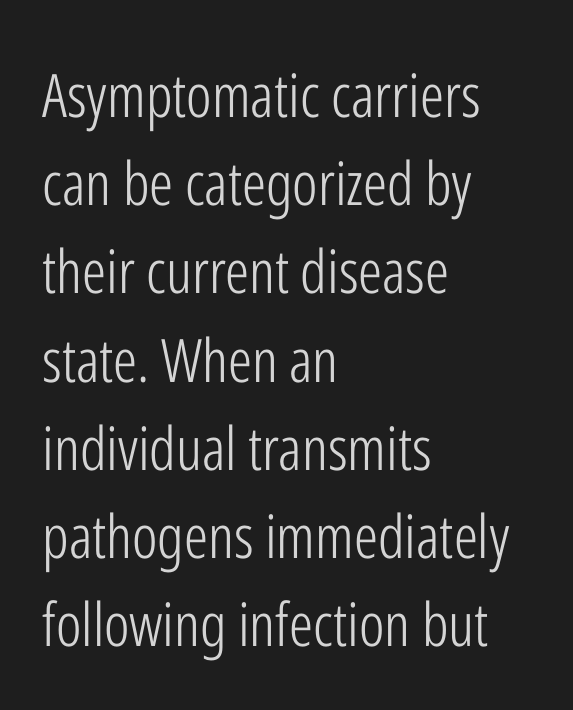
The type family on display is of the sans-serif kind. No extra ink here — the face is not bold. Horizontal bands of white between lines are of average thickness. This rendering features lettering with no underline.
